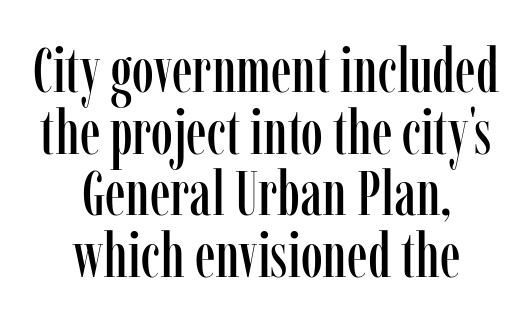
{"serif": "yes", "italic": "no", "width": "condensed", "stroke_contrast": "low", "x_height": "medium", "monospaced": "no", "underline": "no", "align": "center", "line_spacing": "tight", "line_spacing_ratio": 0.98, "letter_spacing": "normal", "letter_spacing_em": 0.0, "glyph_px": 63}
